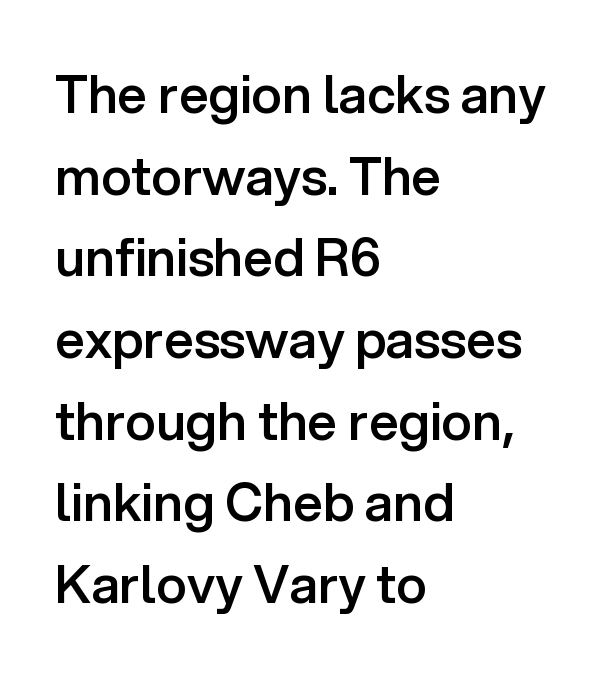
The leading is moderate, giving the passage an even texture. How are the letters spaced? Ordinarily, with no added tracking. A clean baseline with only descenders dipping below it. The passage is arranged the way most books set body copy — flush left. Varying glyph widths throughout — classic text-font behaviour.
